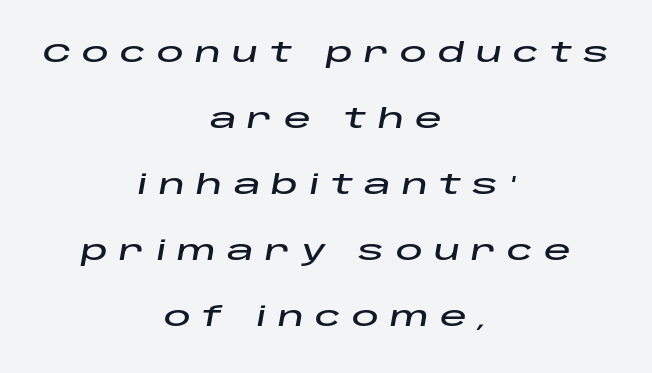
These lines are centered, leaving both edges ragged. Letters rest on an invisible, unmarked baseline. Summary of vertical rhythm: relaxed, with wide interline spacing. There's an unmistakable incline to the writing here. The rendering inserts visible extra space after every character.
